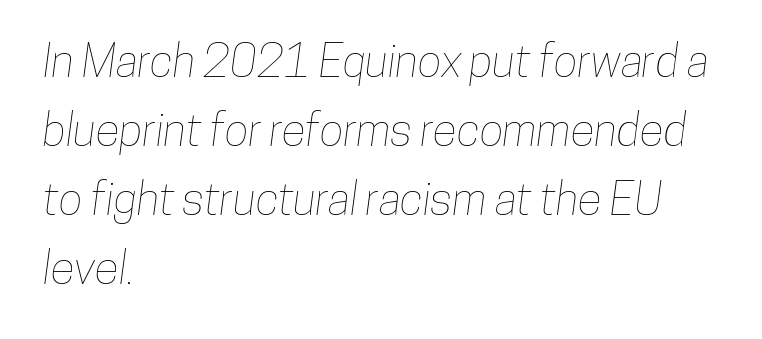
{"width": "condensed", "stroke_contrast": "low", "x_height": "medium", "monospaced": "no", "underline": "no", "align": "left", "line_spacing": "normal", "line_spacing_ratio": 1.53, "letter_spacing": "normal", "letter_spacing_em": 0.0, "glyph_px": 45}
